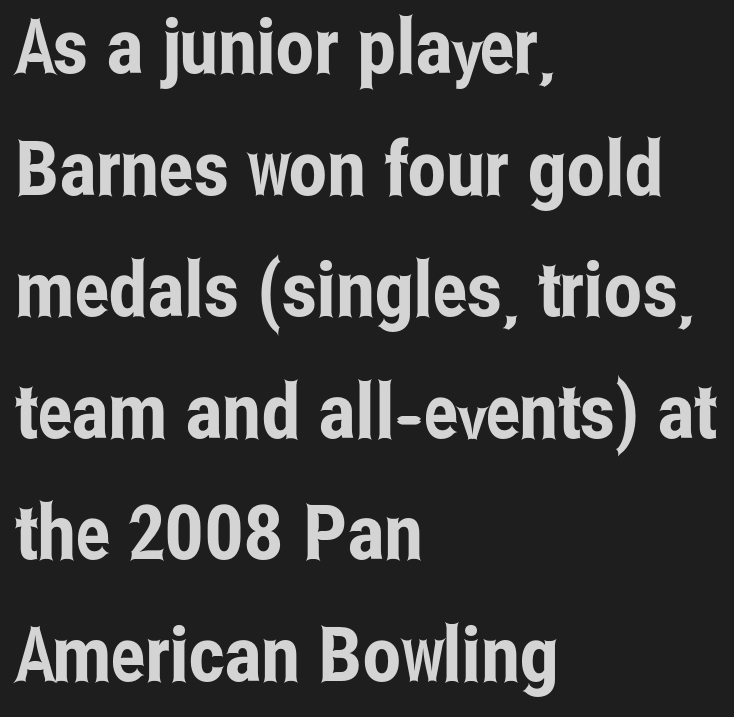
Observe the ordinary spacing: letters are neighbours, not strangers. This is sans-serif lettering, the kind often seen on screens and signage. Here the designer chose a conventional face with non-uniform glyph widths. What's the leading like? Ordinary, nothing unusual. Every stem runs plumb, perpendicular to the baseline.
